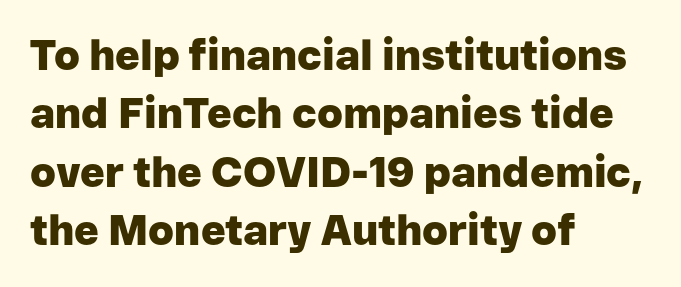
The image shows 42 px heavy sans-serif type, upright; set left-aligned, normal line spacing (1.39x), normal letter spacing, not underlined; low stroke contrast and a medium x-height.
